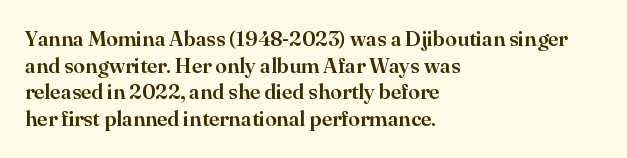
The image shows 21 px text type, upright; set left-aligned, normal line spacing (1.27x), normal letter spacing, not underlined.
